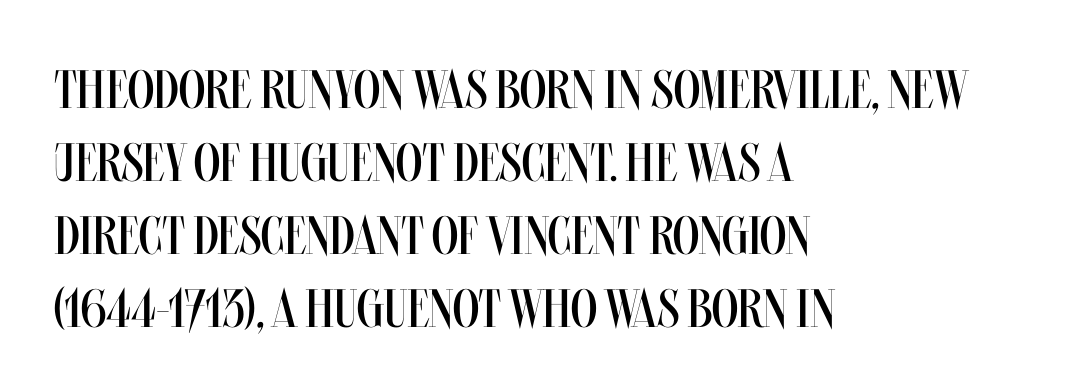
Q: Is the text bold? A: No.
Q: Is the text italic (slanted)? A: No, it is upright.
Q: Is the text underlined? A: No.
Q: How is the paragraph aligned? A: Left-aligned.
Q: Is the spacing between letters normal or unusually wide? A: Normal.
Q: Is the spacing between lines tight, normal or loose? A: Normal.
Q: Width (condensed, normal, or wide)? A: Condensed.
Q: Stroke contrast? A: Medium.
Q: x-height? A: Large.
Q: Monospaced? A: No.
